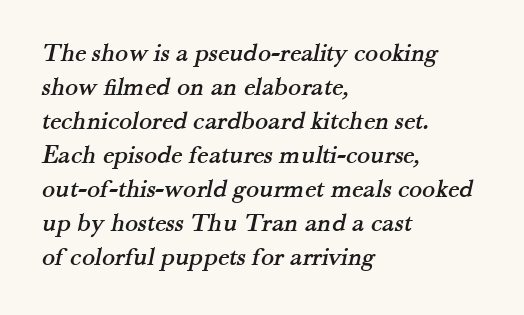
These lines keep a tight, regular rhythm from letter to letter. Notice how descenders clear the ascenders below comfortably — that's standard leading. Clear beneath every line of the passage. Compared with a centered layout, this one pins lines to the left instead.
